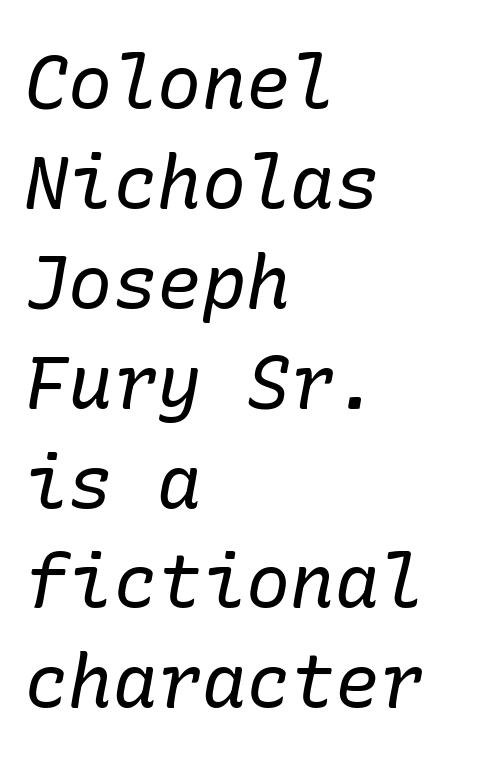
Descender tails drop into unmarked territory. Think standard paragraph weight, or any step lighter than that. Characters follow at the spacing the type designer built in. Regular leading.
